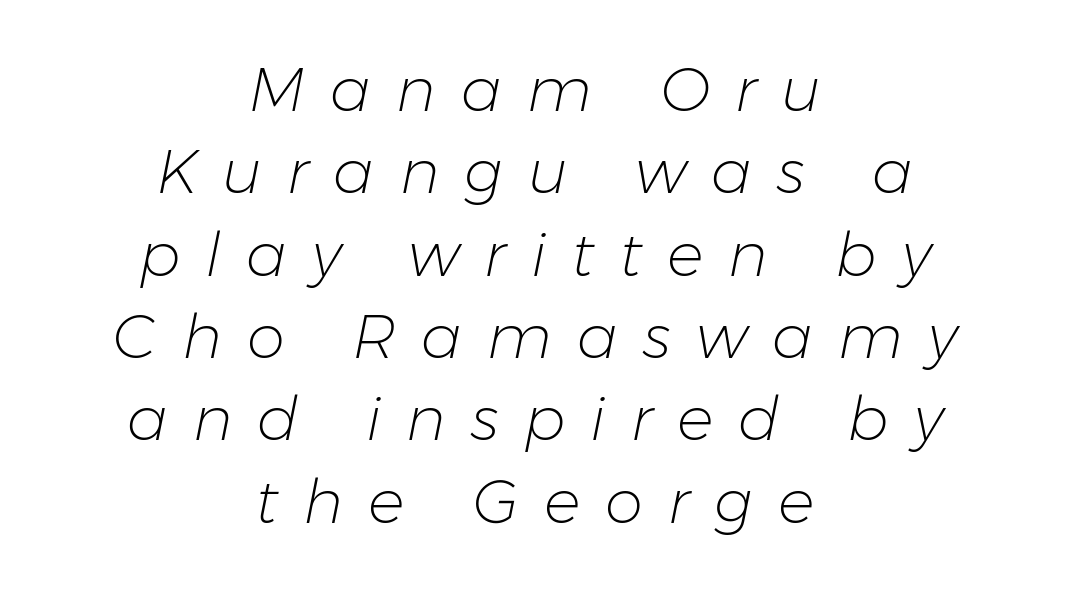
Q: Is the text bold? A: No.
Q: Is the text italic (slanted)? A: Yes, it leans right by about 11 degrees.
Q: Is the text underlined? A: No.
Q: How is the paragraph aligned? A: Centered.
Q: Is the spacing between letters normal or unusually wide? A: Unusually wide.
Q: Is the spacing between lines tight, normal or loose? A: Normal.
Q: Width (condensed, normal, or wide)? A: Normal.
Q: Stroke contrast? A: Low.
Q: x-height? A: Medium.
Q: Monospaced? A: No.
